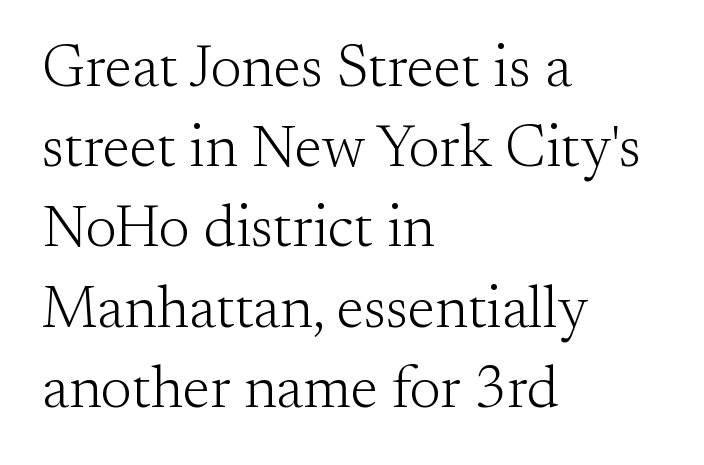
Q: Is the text bold? A: No.
Q: Is the text italic (slanted)? A: No, it is upright.
Q: Is the typeface a serif or a sans-serif typeface? A: Serif.
Q: Is the text underlined? A: No.
Q: How is the paragraph aligned? A: Left-aligned.
Q: Is the spacing between letters normal or unusually wide? A: Normal.
Q: Is the spacing between lines tight, normal or loose? A: Normal.
Q: Width (condensed, normal, or wide)? A: Normal.
Q: Stroke contrast? A: Medium.
Q: x-height? A: Small.
Q: Monospaced? A: No.
